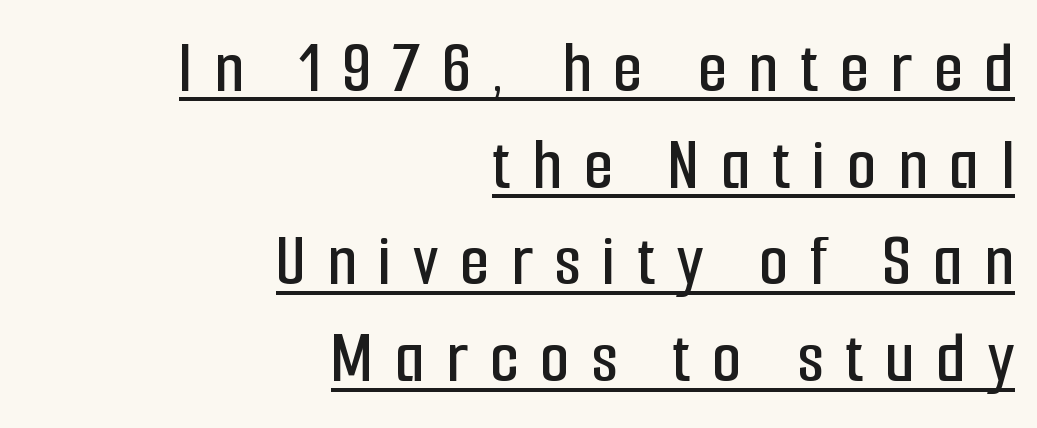
The image shows 75 px condensed sans-serif type, upright; set right-aligned, normal line spacing (1.29x), unusually wide letter spacing (+0.29 em), underlined; low stroke contrast and a medium x-height.
